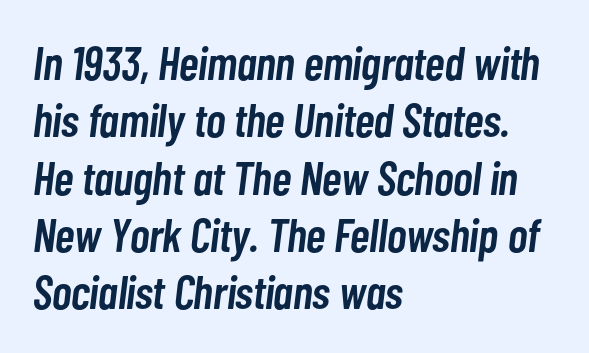
What stands out about the letter spacing? Nothing — it is the standard amount. Glance below the letters and you will spot only blank space. It's the slanting kind of type. Character widths vary here, with narrow letters taking less room than wide ones.
